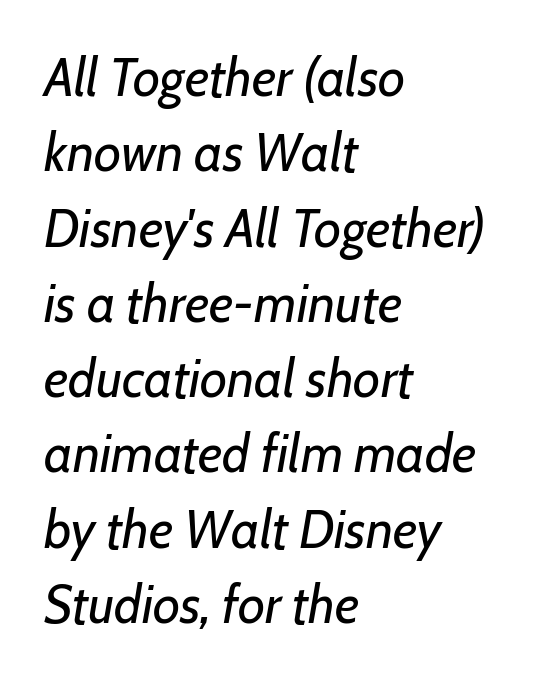
{"italic": "yes", "lean": "right", "slant_degrees": 7, "bold": "no", "weight": "regular", "width": "normal", "stroke_contrast": "low", "x_height": "medium", "monospaced": "no", "underline": "no", "align": "left", "line_spacing": "normal", "line_spacing_ratio": 1.42, "letter_spacing": "normal", "letter_spacing_em": 0.0, "glyph_px": 53}
